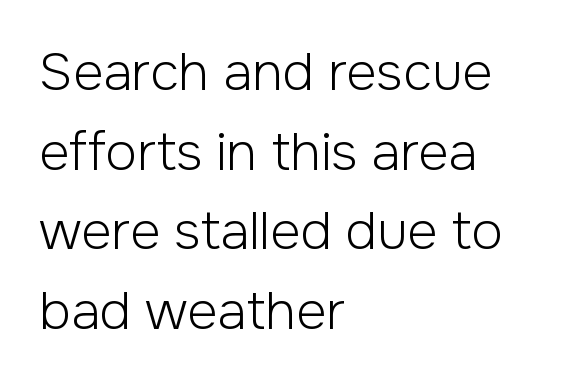
{"serif": "no", "italic": "no", "bold": "no", "weight": "light", "width": "normal", "stroke_contrast": "low", "x_height": "medium", "monospaced": "no", "underline": "no", "align": "left", "line_spacing": "normal", "line_spacing_ratio": 1.53, "letter_spacing": "normal", "letter_spacing_em": 0.0, "glyph_px": 52}
